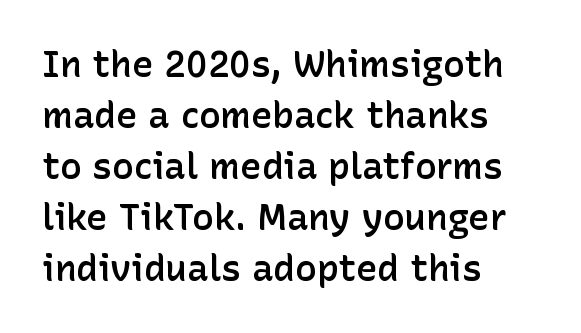
Q: Is the text bold? A: Semi-bold.
Q: Is the text italic (slanted)? A: No, it is upright.
Q: Is the typeface a serif or a sans-serif typeface? A: Sans-serif.
Q: Is the text underlined? A: No.
Q: How is the paragraph aligned? A: Left-aligned.
Q: Is the spacing between letters normal or unusually wide? A: Normal.
Q: Is the spacing between lines tight, normal or loose? A: Normal.
Q: Width (condensed, normal, or wide)? A: Normal.
Q: Stroke contrast? A: Low.
Q: x-height? A: Medium.
Q: Monospaced? A: No.
